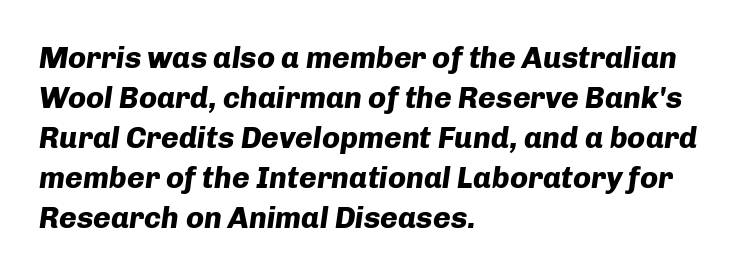
{"italic": "yes", "lean": "right", "slant_degrees": 8, "bold": "yes", "weight": "heavy", "width": "normal", "stroke_contrast": "low", "x_height": "medium", "monospaced": "no", "underline": "no", "align": "left", "line_spacing": "normal", "line_spacing_ratio": 1.33, "letter_spacing": "normal", "letter_spacing_em": 0.0, "glyph_px": 30}
